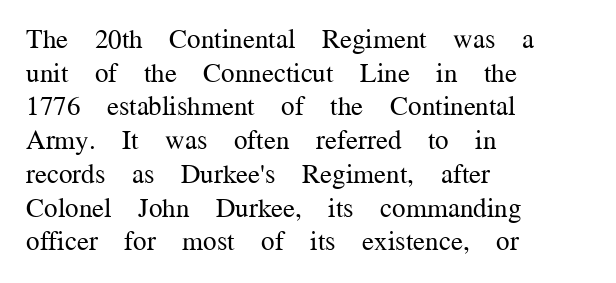
The image shows 27 px text type, upright; set left-aligned, normal line spacing (1.25x), normal letter spacing, not underlined.
